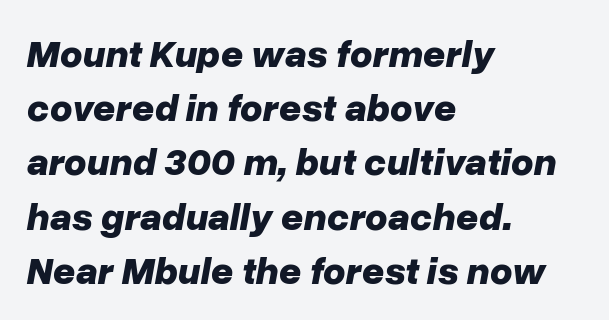
Looks like regular typesetting: each glyph gets only the width it needs. Plain, unruled lines of type. Vertical spacing — default. Is the block centered? No — it sits flush against the left margin. Compared with an ordinary text face, these strokes are far heavier — a full bold. Words appear dense and cohesive because spacing is normal.
